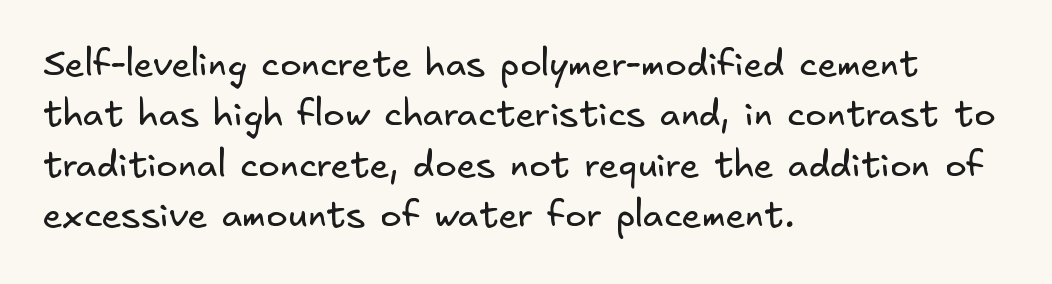
{"serif": "no", "bold": "no", "weight": "regular", "width": "normal", "stroke_contrast": "low", "x_height": "small", "underline": "no", "align": "left", "line_spacing": "normal", "line_spacing_ratio": 1.4, "letter_spacing": "normal", "letter_spacing_em": 0.0, "glyph_px": 36}
